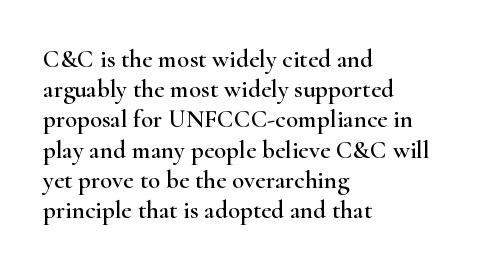
Standard letterfit; no display-style spreading of the glyphs. A typesetter would mark this as roman, not italic. Does the copy run flush right? No — it runs flush left. Words float on clear page, feet unadorned.
